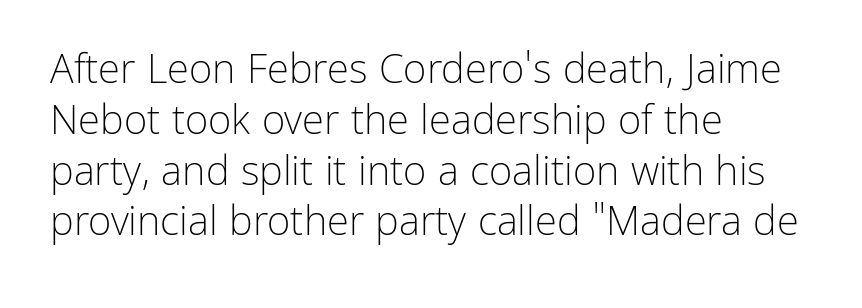
The image shows 40 px light sans-serif type, upright; set left-aligned, normal line spacing (1.27x), normal letter spacing, not underlined; low stroke contrast and a medium x-height.
